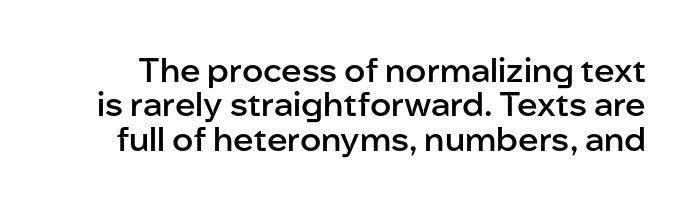
Q: Is the text bold? A: Semi-bold.
Q: Is the text italic (slanted)? A: No, it is upright.
Q: Is the typeface a serif or a sans-serif typeface? A: Sans-serif.
Q: Is the text underlined? A: No.
Q: Is the spacing between letters normal or unusually wide? A: Normal.
Q: Is the spacing between lines tight, normal or loose? A: Tight.
Q: Width (condensed, normal, or wide)? A: Normal.
Q: Stroke contrast? A: Low.
Q: x-height? A: Medium.
Q: Monospaced? A: No.
